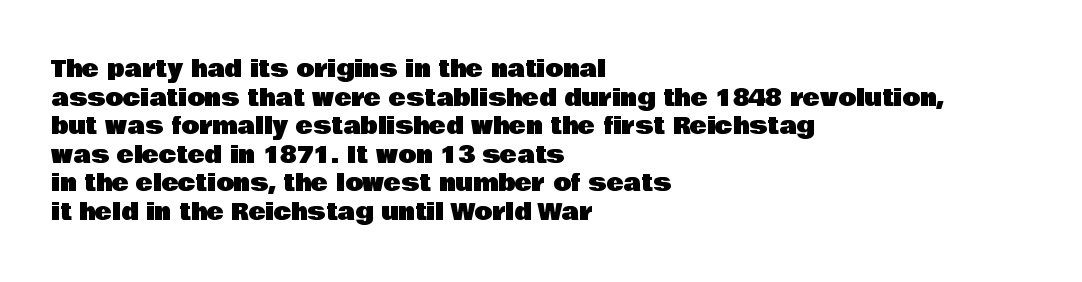
{"italic": "no", "underline": "no", "align": "left", "line_spacing_ratio": 1.24, "letter_spacing": "normal", "letter_spacing_em": 0.0, "glyph_px": 23}
